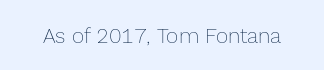
{"italic": "no", "bold": "no", "underline": "no", "letter_spacing": "normal", "letter_spacing_em": 0.0, "glyph_px": 21}
